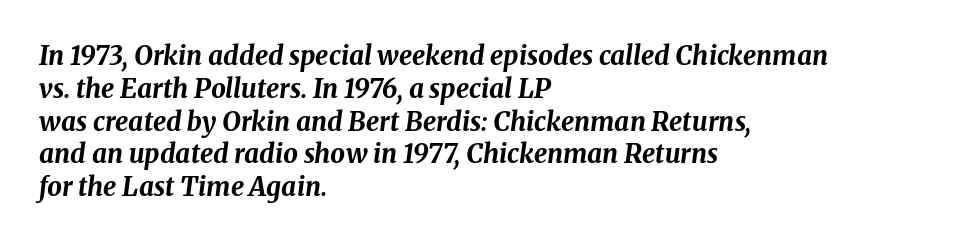
Q: Is the text bold? A: Yes.
Q: Is the text italic (slanted)? A: Yes, it leans right by about 8 degrees.
Q: Is the text underlined? A: No.
Q: How is the paragraph aligned? A: Left-aligned.
Q: Is the spacing between letters normal or unusually wide? A: Normal.
Q: Is the spacing between lines tight, normal or loose? A: Normal.
